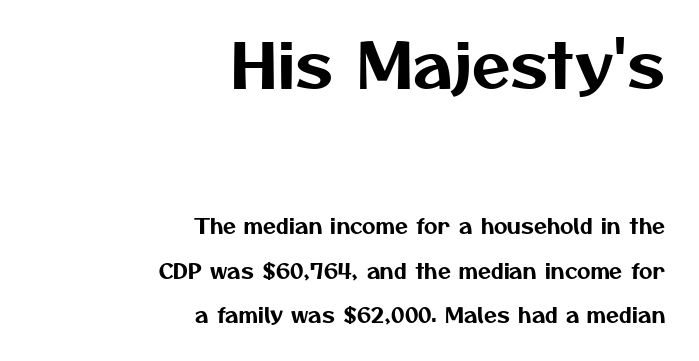
{"serif": "no", "width": "normal", "stroke_contrast": "medium", "x_height": "medium", "monospaced": "no", "underline": "no", "align": "right", "line_spacing": "loose", "line_spacing_ratio": 2.12, "letter_spacing": "normal", "letter_spacing_em": 0.0, "larger_block": "first", "size_ratio": 2.95, "glyph_px": 62}
